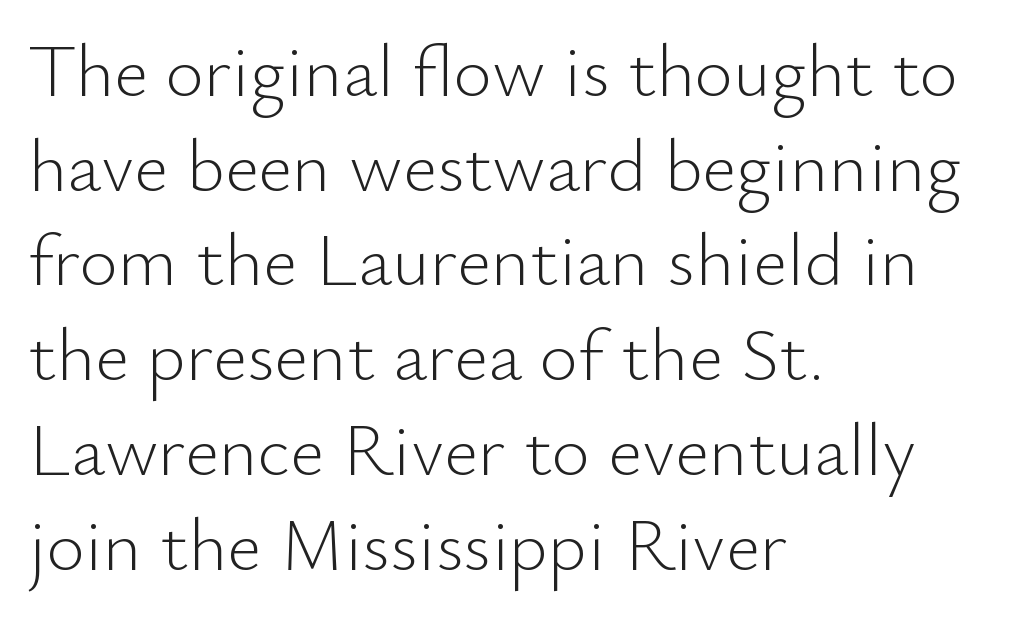
Q: Is the text bold? A: No.
Q: Is the text italic (slanted)? A: No, it is upright.
Q: Is the typeface a serif or a sans-serif typeface? A: Sans-serif.
Q: Is the text underlined? A: No.
Q: How is the paragraph aligned? A: Left-aligned.
Q: Is the spacing between letters normal or unusually wide? A: Normal.
Q: Is the spacing between lines tight, normal or loose? A: Normal.
Q: Width (condensed, normal, or wide)? A: Normal.
Q: Stroke contrast? A: Low.
Q: x-height? A: Small.
Q: Monospaced? A: No.
